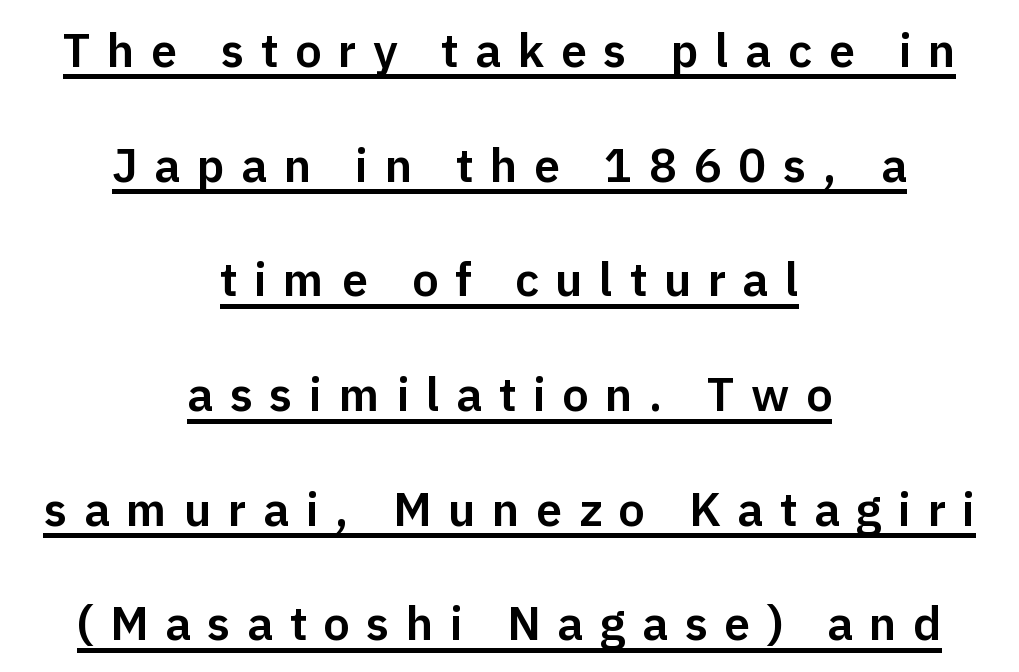
{"serif": "no", "italic": "no", "width": "normal", "stroke_contrast": "low", "x_height": "medium", "monospaced": "no", "underline": "yes", "align": "center", "line_spacing": "loose", "line_spacing_ratio": 2.44, "letter_spacing": "wide", "letter_spacing_em": 0.35, "glyph_px": 47}
